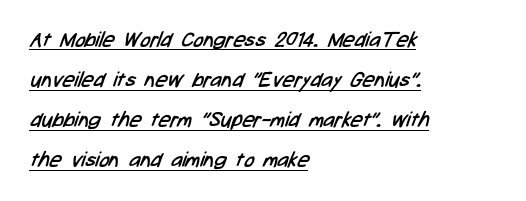
The image shows 21 px text type; set left-aligned, loose line spacing (1.91x), normal letter spacing, underlined.
